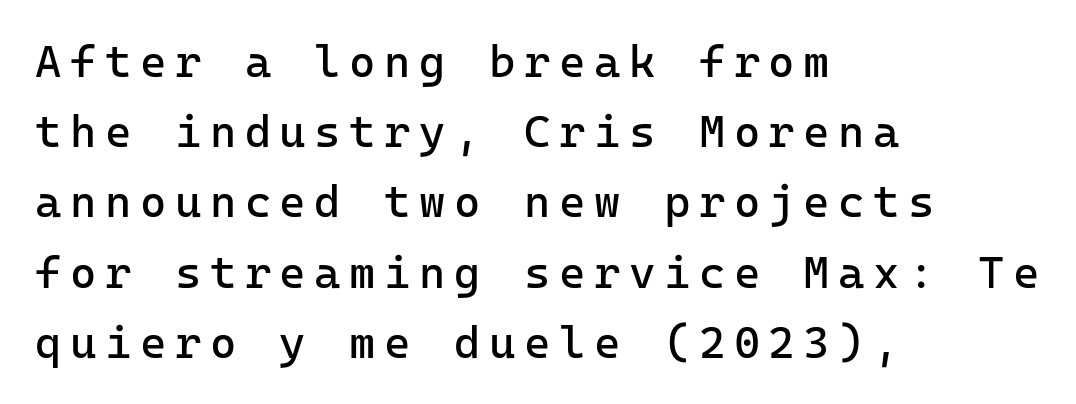
The image shows 45 px regular-weight sans-serif type, upright, monospaced; set left-aligned, normal line spacing (1.56x), not underlined; low stroke contrast and a medium x-height.
